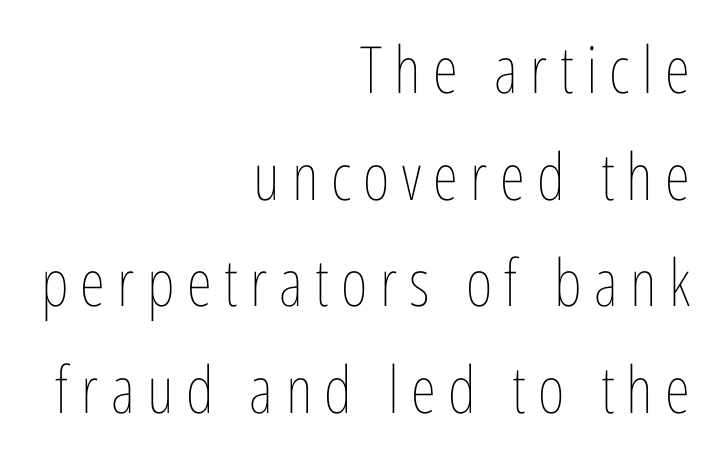
Q: Is the text bold? A: No.
Q: Is the text italic (slanted)? A: No, it is upright.
Q: Is the text underlined? A: No.
Q: How is the paragraph aligned? A: Right-aligned.
Q: Is the spacing between lines tight, normal or loose? A: Normal.
Q: Width (condensed, normal, or wide)? A: Condensed.
Q: Stroke contrast? A: Low.
Q: x-height? A: Medium.
Q: Monospaced? A: No.
